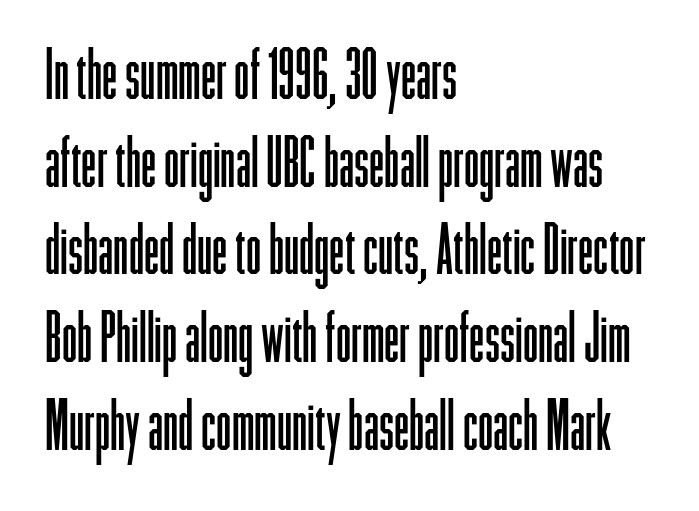
{"serif": "no", "italic": "no", "bold": "no", "weight": "light", "width": "condensed", "stroke_contrast": "low", "x_height": "medium", "monospaced": "no", "underline": "no", "align": "left", "line_spacing": "normal", "line_spacing_ratio": 1.27, "letter_spacing": "normal", "letter_spacing_em": 0.0, "glyph_px": 69}
